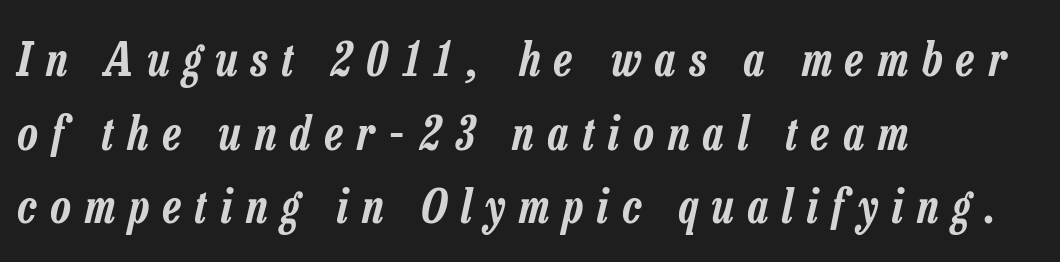
Each new line begins a customary step beneath the previous one. A typesetter would call this proportional, since set widths differ per character. Does the copy run flush right? No — it runs flush left. Nobody drew a line under any word here. Students, note that the glyphs here are deliberately spaced far apart.
